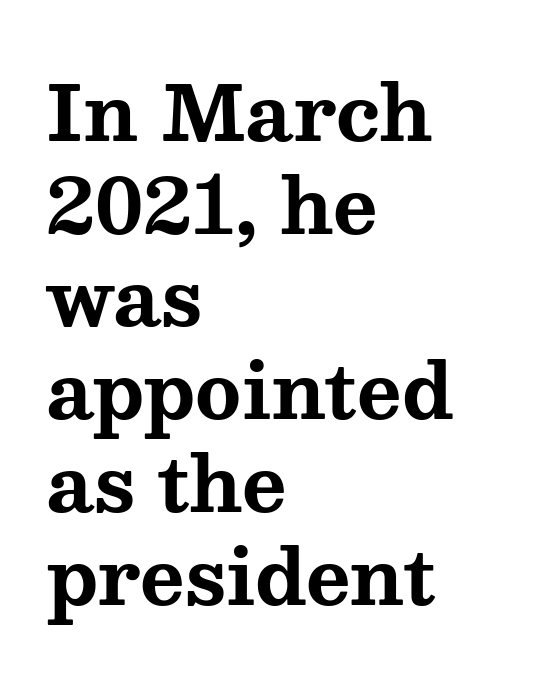
Honestly, the letter spacing is just normal — you wouldn't notice it. The specimen omits any rule beneath the text block's lines. The text block is weighted toward the left margin, trailing off unevenly rightward. What weight is shown? A full bold with thick strokes.
